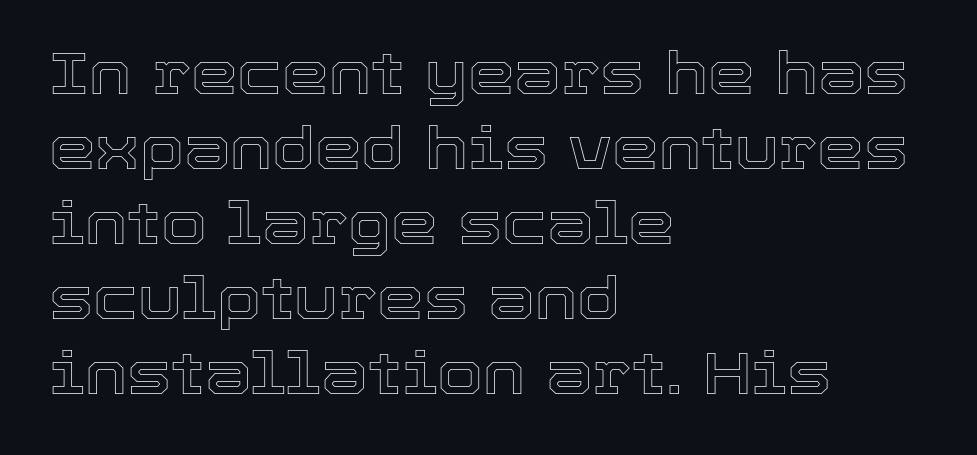
{"italic": "no", "width": "normal", "x_height": "medium", "monospaced": "no", "underline": "no", "align": "left", "line_spacing": "normal", "line_spacing_ratio": 1.27, "letter_spacing": "normal", "letter_spacing_em": 0.0, "glyph_px": 59}
